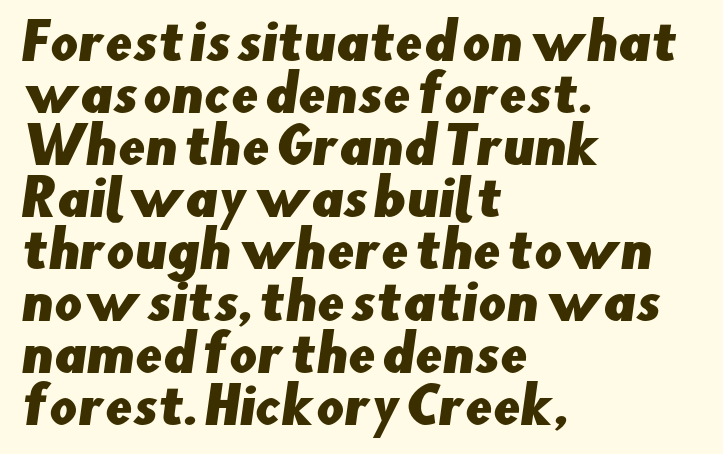
{"serif": "no", "width": "normal", "stroke_contrast": "low", "x_height": "small", "monospaced": "no", "underline": "no", "align": "left", "line_spacing": "tight", "line_spacing_ratio": 1.06, "letter_spacing": "normal", "letter_spacing_em": 0.0, "glyph_px": 49}
